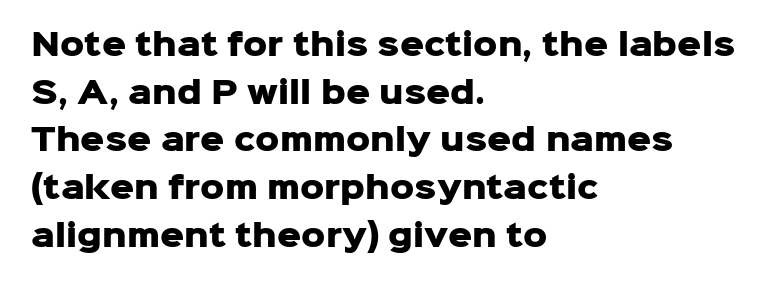
Standard letterfit; no display-style spreading of the glyphs. Every character sits straight up, as roman type does. Students, this is bold: see how much ink each stroke carries. The compositor pushed each line to the left boundary. These lines are rendered in a variable-pitch font. Decoration check: the copy has no underline.
